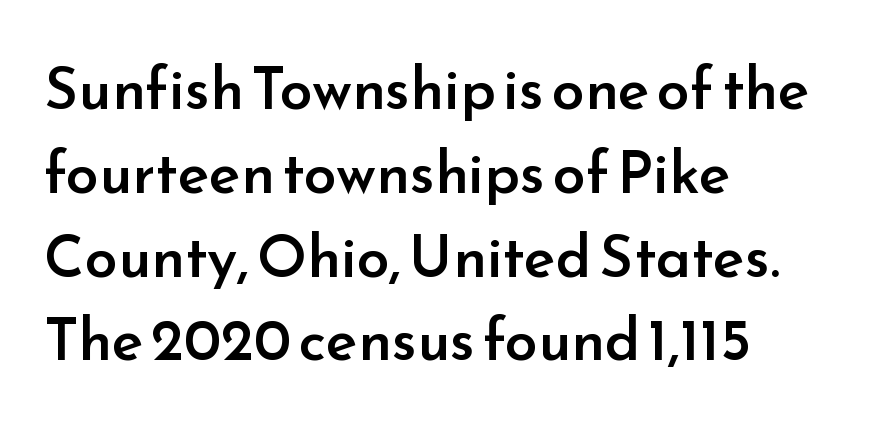
Q: Is the text bold? A: Semi-bold.
Q: Is the text italic (slanted)? A: No, it is upright.
Q: Is the typeface a serif or a sans-serif typeface? A: Sans-serif.
Q: Is the text underlined? A: No.
Q: How is the paragraph aligned? A: Left-aligned.
Q: Is the spacing between letters normal or unusually wide? A: Normal.
Q: Is the spacing between lines tight, normal or loose? A: Normal.
Q: Width (condensed, normal, or wide)? A: Normal.
Q: Stroke contrast? A: Low.
Q: x-height? A: Small.
Q: Monospaced? A: No.
